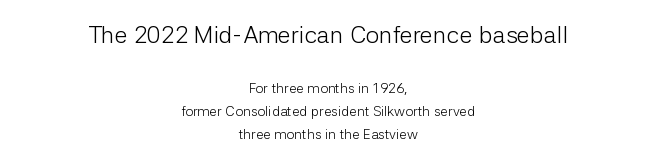
The image shows 24 px text type, upright; set centered, normal line spacing (1.65x), normal letter spacing, not underlined; the first (top) block is 1.71x larger.
